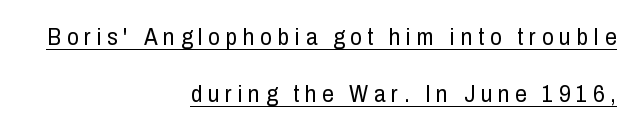
Baseline-to-baseline distance is far greater than the letter height. The strokes are not fattened; the text isn't bold. How are the letters spaced? Widely, with obvious added tracking. Horizontal alignment here is rightward, an uncommon choice for prose. This sample uses an upright cut, with every glyph sitting square on the baseline.
